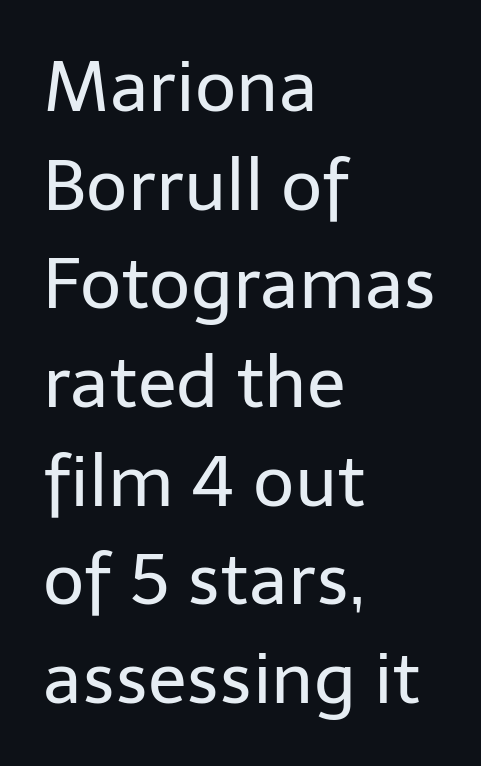
Q: Is the text bold? A: No.
Q: Is the text italic (slanted)? A: No, it is upright.
Q: Is the typeface a serif or a sans-serif typeface? A: Sans-serif.
Q: Is the text underlined? A: No.
Q: How is the paragraph aligned? A: Left-aligned.
Q: Is the spacing between letters normal or unusually wide? A: Normal.
Q: Is the spacing between lines tight, normal or loose? A: Normal.
Q: Width (condensed, normal, or wide)? A: Normal.
Q: Stroke contrast? A: Low.
Q: x-height? A: Medium.
Q: Monospaced? A: No.
